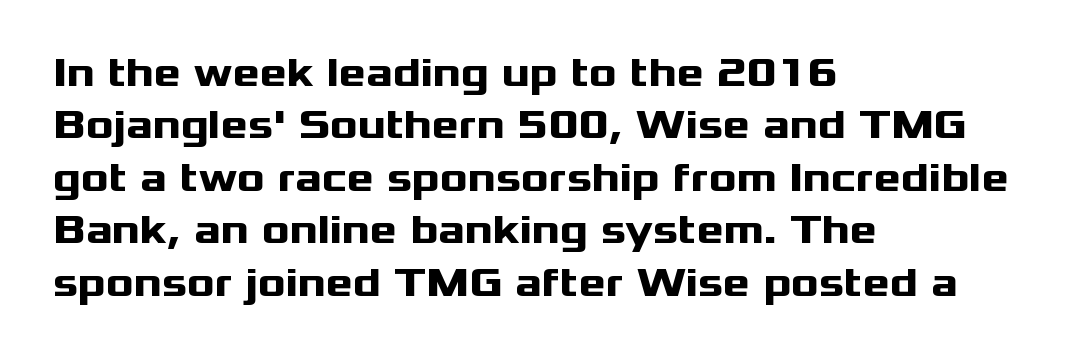
The image shows 41 px heavy, wide sans-serif type, upright; set left-aligned, normal line spacing (1.28x), normal letter spacing, not underlined; medium stroke contrast and a medium x-height.
